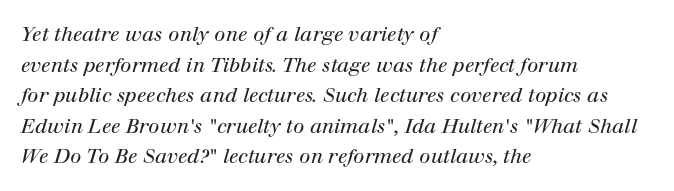
{"italic": "yes", "lean": "right", "slant_degrees": 12, "bold": "no", "underline": "no", "align": "left", "line_spacing": "normal", "line_spacing_ratio": 1.53, "letter_spacing": "normal", "letter_spacing_em": 0.0, "glyph_px": 20}
